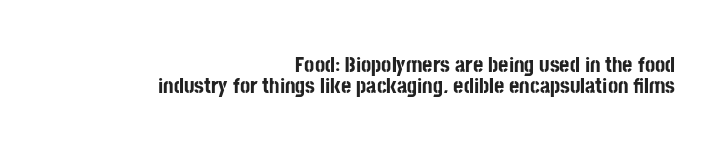
Strokes here are thick enough to call this a true bold. In CSS terms this would be text-align: right. The passage shown has conventional tracking throughout. When letters stand straight like this, we call the style roman or upright. How would I describe the line gaps? Narrow and economical. Unmarked baselines from the first word to the last.
